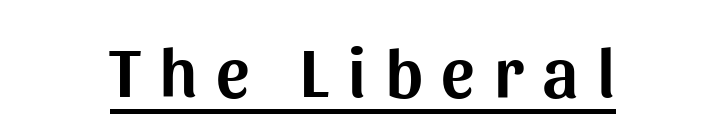
Q: Is the text italic (slanted)? A: No, it is upright.
Q: Is the typeface a serif or a sans-serif typeface? A: Sans-serif.
Q: Is the text underlined? A: Yes.
Q: How is the paragraph aligned? A: Centered.
Q: Is the spacing between letters normal or unusually wide? A: Unusually wide.
Q: Width (condensed, normal, or wide)? A: Normal.
Q: Stroke contrast? A: Medium.
Q: x-height? A: Medium.
Q: Monospaced? A: No.
